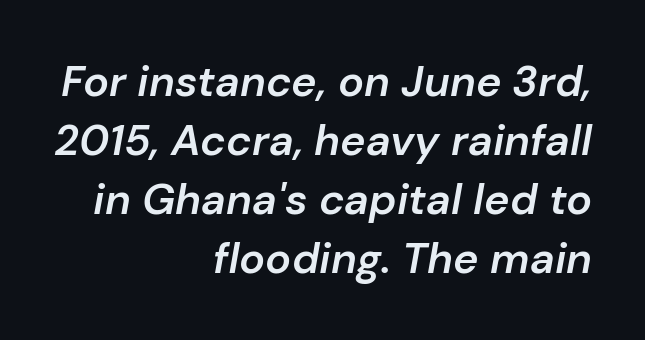
The image shows 43 px semibold type, italic (leaning right); set right-aligned, normal line spacing (1.37x), normal letter spacing, not underlined; low stroke contrast and a medium x-height.
